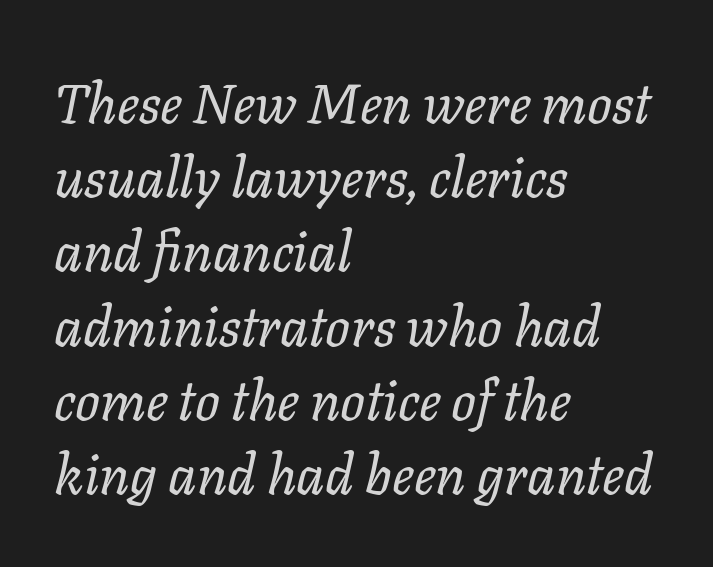
The image shows 55 px regular-weight type, italic (leaning right); set left-aligned, normal line spacing (1.35x), normal letter spacing, not underlined; low stroke contrast and a medium x-height.
